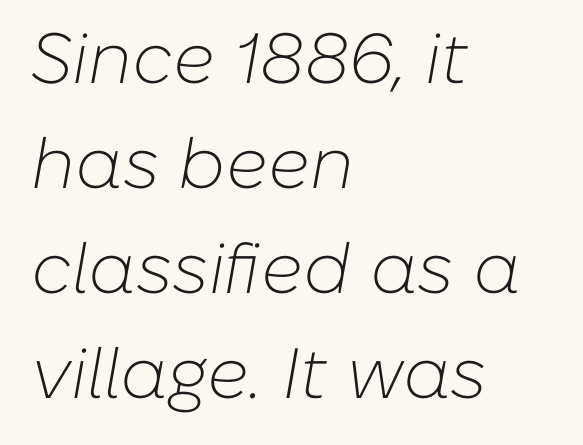
The image shows 71 px light type, italic (leaning right); set left-aligned, normal line spacing (1.48x), normal letter spacing, not underlined; low stroke contrast and a medium x-height.
